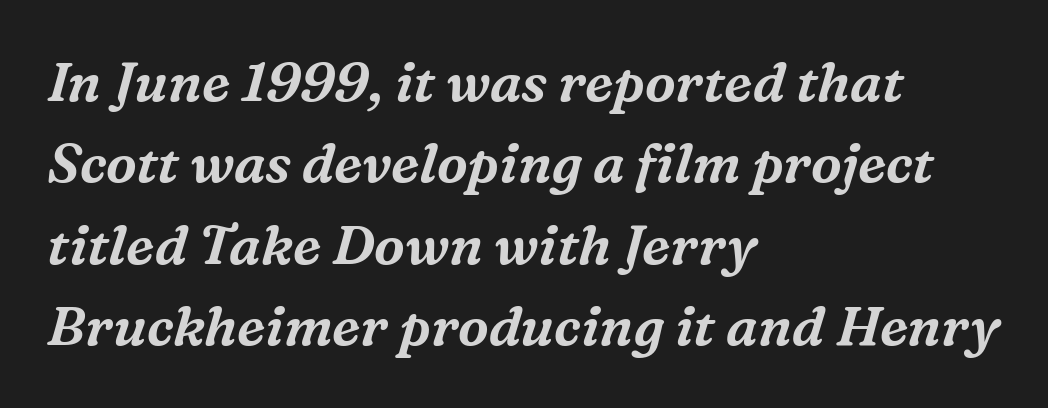
Q: Is the text italic (slanted)? A: Yes, it leans right by about 16 degrees.
Q: Is the typeface a serif or a sans-serif typeface? A: Serif.
Q: Is the text underlined? A: No.
Q: How is the paragraph aligned? A: Left-aligned.
Q: Is the spacing between letters normal or unusually wide? A: Normal.
Q: Is the spacing between lines tight, normal or loose? A: Normal.
Q: Width (condensed, normal, or wide)? A: Normal.
Q: Stroke contrast? A: Medium.
Q: x-height? A: Medium.
Q: Monospaced? A: No.
